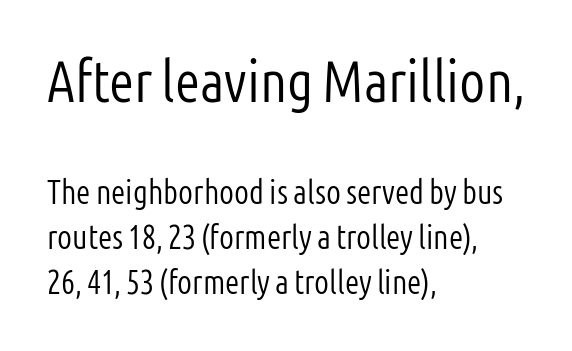
{"serif": "no", "italic": "no", "bold": "no", "weight": "light", "width": "condensed", "stroke_contrast": "low", "x_height": "medium", "monospaced": "no", "underline": "no", "align": "left", "line_spacing": "normal", "line_spacing_ratio": 1.36, "letter_spacing": "normal", "letter_spacing_em": 0.0, "larger_block": "first", "size_ratio": 1.76, "glyph_px": 58}
